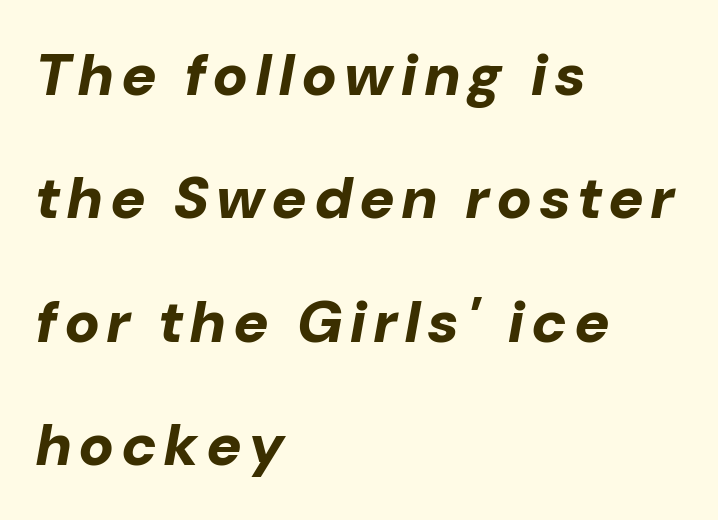
The strip under each line holds only bare page. Where is the straight margin? On the left. It's the slanting kind of type. The letters advance in unequal steps, a hallmark of proportional type. A great deal of white space separates one row of letters from the next. Pretty heavy lettering here — definitely bold.
